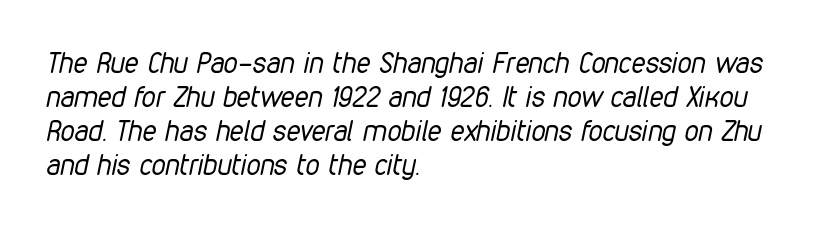
The image shows 28 px regular-weight, condensed type, italic (leaning right); set left-aligned, line spacing 1.22x, normal letter spacing, not underlined; low stroke contrast and a medium x-height.
